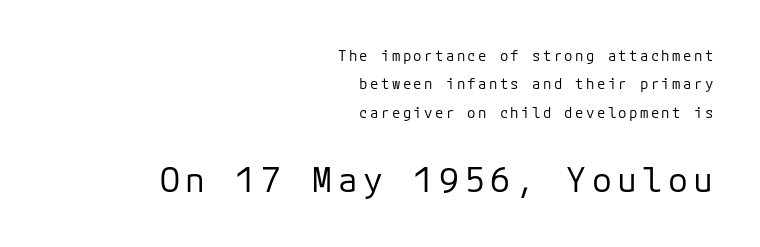
The typeface chosen for these lines omits serifs. Is the stroke heavy? The answer is a plain regular-or-lighter. Clear beneath every line of the passage. Character size in the trailing block exceeds that of the leading block. The rendering uses typewriter-style spacing with identical character cells.
